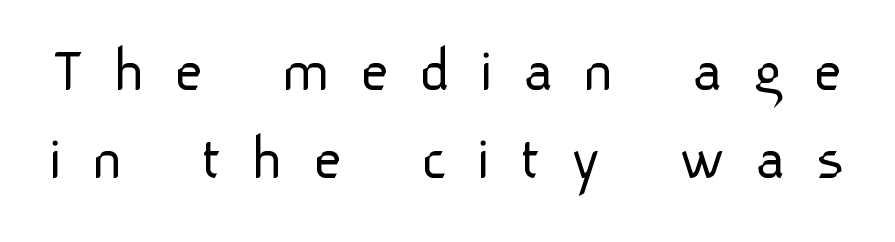
Q: Is the text bold? A: No.
Q: Is the text italic (slanted)? A: No, it is upright.
Q: Is the typeface a serif or a sans-serif typeface? A: Sans-serif.
Q: Is the text underlined? A: No.
Q: Is the spacing between letters normal or unusually wide? A: Unusually wide.
Q: Is the spacing between lines tight, normal or loose? A: Normal.
Q: Width (condensed, normal, or wide)? A: Normal.
Q: Stroke contrast? A: Low.
Q: x-height? A: Medium.
Q: Monospaced? A: No.
